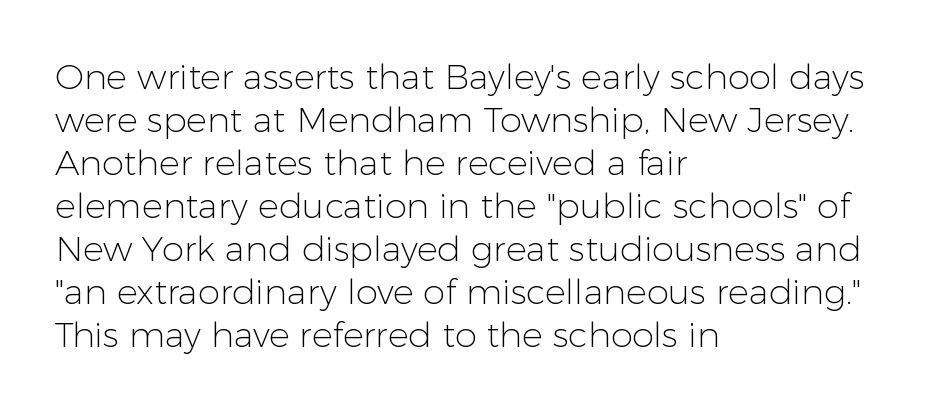
Q: Is the text bold? A: No.
Q: Is the text italic (slanted)? A: No, it is upright.
Q: Is the typeface a serif or a sans-serif typeface? A: Sans-serif.
Q: Is the text underlined? A: No.
Q: How is the paragraph aligned? A: Left-aligned.
Q: Is the spacing between letters normal or unusually wide? A: Normal.
Q: Width (condensed, normal, or wide)? A: Normal.
Q: Stroke contrast? A: Low.
Q: x-height? A: Medium.
Q: Monospaced? A: No.
